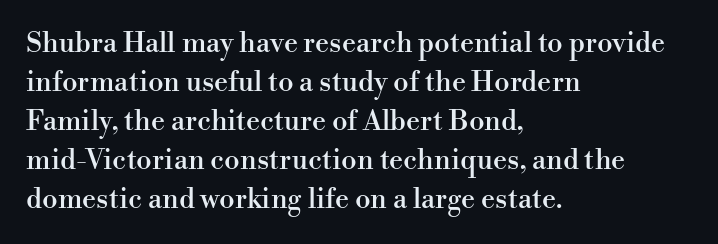
The image shows 28 px serif type, upright; set left-aligned, normal line spacing (1.39x), normal letter spacing, not underlined; high stroke contrast and a small x-height.
